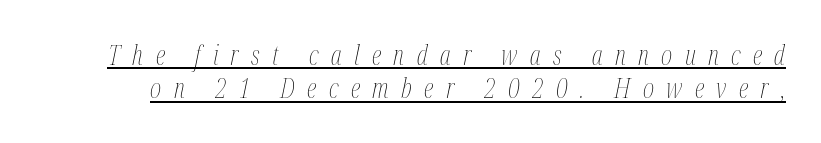
Q: Is the text bold? A: No.
Q: Is the text italic (slanted)? A: Yes, it leans right by about 12 degrees.
Q: Is the text underlined? A: Yes.
Q: Is the spacing between letters normal or unusually wide? A: Unusually wide.
